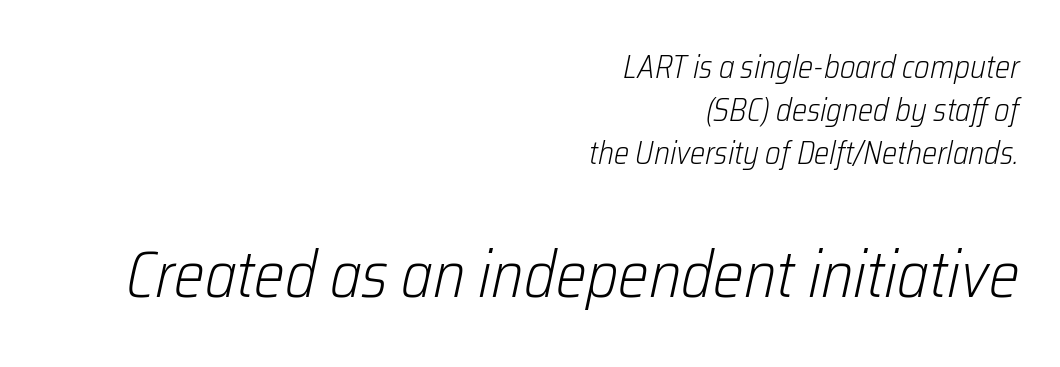
The image shows 65 px light, condensed type, italic (leaning right); set right-aligned, normal line spacing (1.35x), normal letter spacing, not underlined; the second (bottom) block is 2.03x larger; low stroke contrast and a medium x-height.
